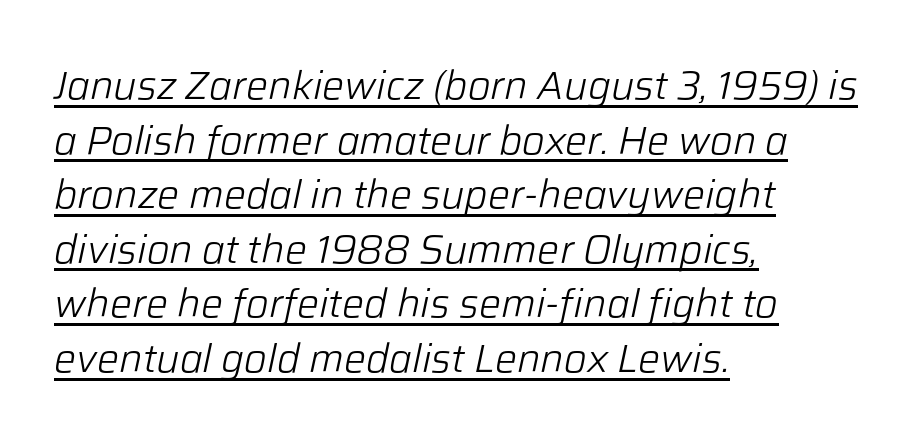
Q: Is the text bold? A: No.
Q: Is the text italic (slanted)? A: Yes, it leans right by about 12 degrees.
Q: Is the text underlined? A: Yes.
Q: How is the paragraph aligned? A: Left-aligned.
Q: Is the spacing between letters normal or unusually wide? A: Normal.
Q: Is the spacing between lines tight, normal or loose? A: Normal.
Q: Width (condensed, normal, or wide)? A: Normal.
Q: Stroke contrast? A: Low.
Q: x-height? A: Medium.
Q: Monospaced? A: No.
